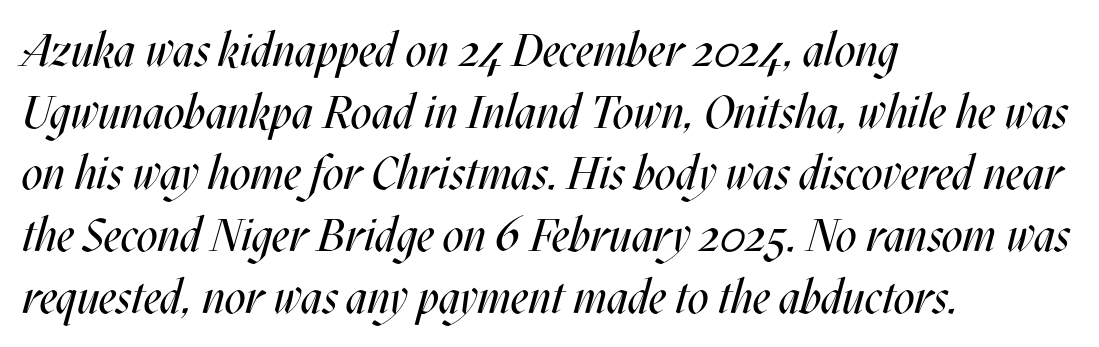
Q: Is the text bold? A: No.
Q: Is the text italic (slanted)? A: Yes, it leans right by about 17 degrees.
Q: Is the text underlined? A: No.
Q: How is the paragraph aligned? A: Left-aligned.
Q: Is the spacing between letters normal or unusually wide? A: Normal.
Q: Is the spacing between lines tight, normal or loose? A: Normal.
Q: Width (condensed, normal, or wide)? A: Condensed.
Q: Stroke contrast? A: Medium.
Q: x-height? A: Large.
Q: Monospaced? A: No.
